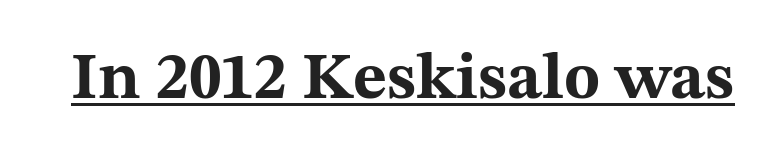
The horizontal fit of the characters is conventional and even. Proportional: the letters do not fall into vertical columns. The specimen includes a rule beneath the text block's lines. No italicization has been applied; the sample stays upright. Yep, those are serifs on the letters.
